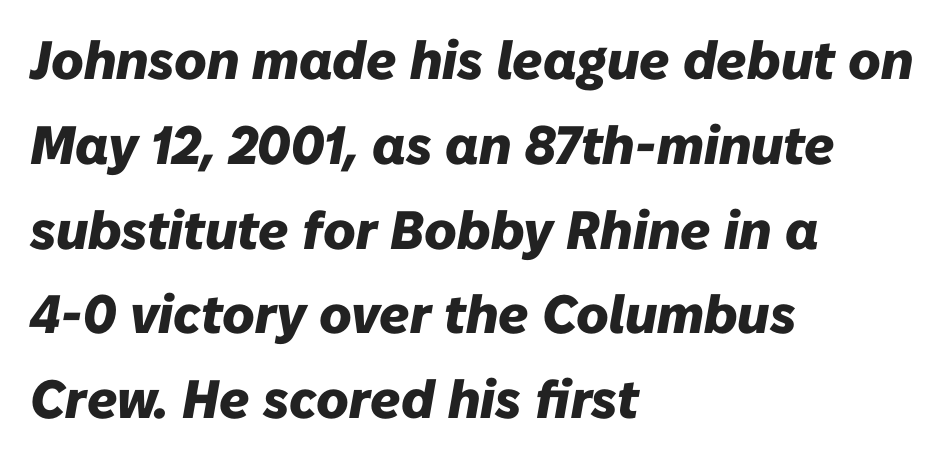
{"italic": "yes", "lean": "right", "slant_degrees": 10, "bold": "yes", "weight": "heavy", "width": "normal", "stroke_contrast": "low", "x_height": "medium", "monospaced": "no", "underline": "no", "align": "left", "line_spacing": "normal", "line_spacing_ratio": 1.57, "letter_spacing": "normal", "letter_spacing_em": 0.0, "glyph_px": 54}
